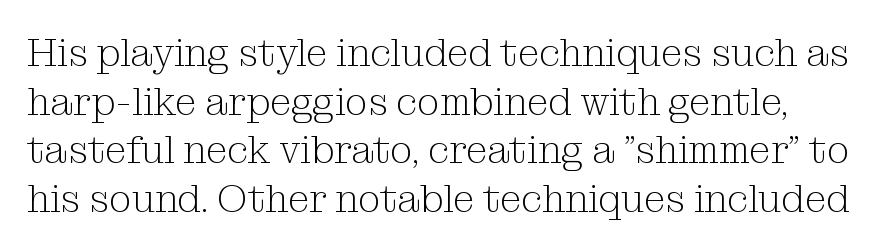
This sample uses a serif face. Weight class: somewhere from thin through regular. The foot of each line stays bare and open. The passage shown is typed in a proportional face where columns would drift.
